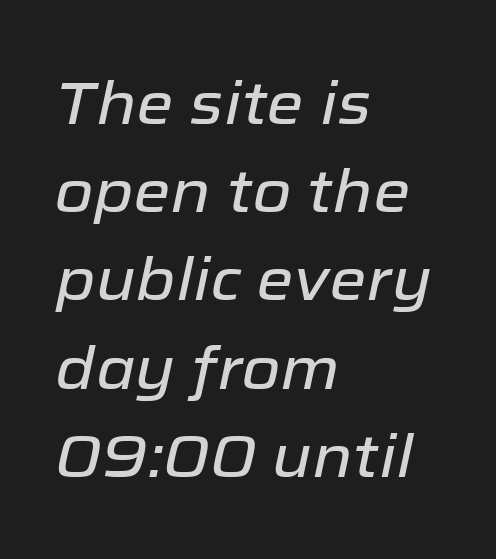
The image shows 60 px text type, italic (leaning right); set left-aligned, normal line spacing (1.47x), normal letter spacing, not underlined; low stroke contrast and a medium x-height.
